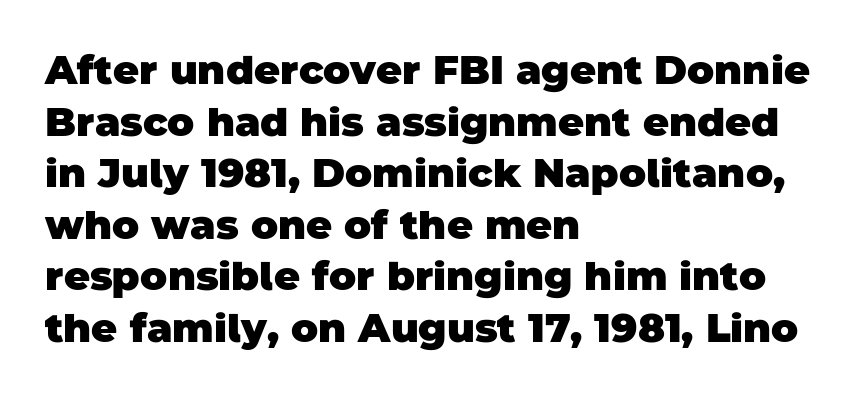
A dark, heavy texture on the line: the type is bold. Observe the absence of serifs on each vertical stroke in this sample. Spacing verdict: proportional, widths tailored to each character. This rendering uses left alignment, leaving the right contour irregular.
